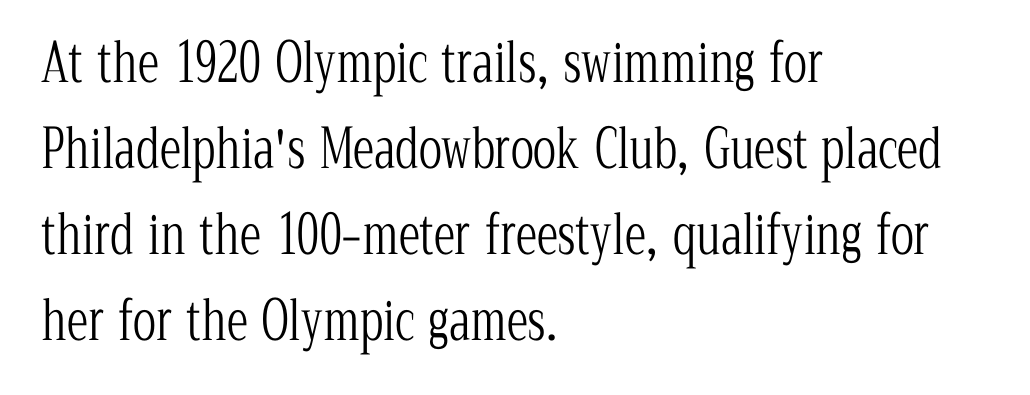
A classic flush-left, rag-right setting is used for this passage. Just letters on the line, the space beneath them empty. In terms of leading, this rendering sits right in the middle. Weight: not bold — regular or lighter. Spacing verdict: proportional, widths tailored to each character.
